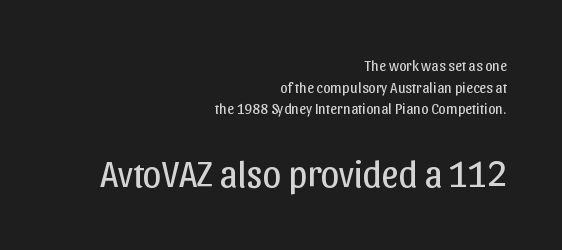
Q: Is the text bold? A: No.
Q: Is the text italic (slanted)? A: No, it is upright.
Q: Is the typeface a serif or a sans-serif typeface? A: Sans-serif.
Q: Is the text underlined? A: No.
Q: How is the paragraph aligned? A: Right-aligned.
Q: Is the spacing between letters normal or unusually wide? A: Normal.
Q: Is the spacing between lines tight, normal or loose? A: Normal.
Q: Which block of text is set in a larger size, the first (top) or the second (bottom)? A: The second (bottom) one.
Q: Width (condensed, normal, or wide)? A: Normal.
Q: Stroke contrast? A: Low.
Q: x-height? A: Medium.
Q: Monospaced? A: No.
